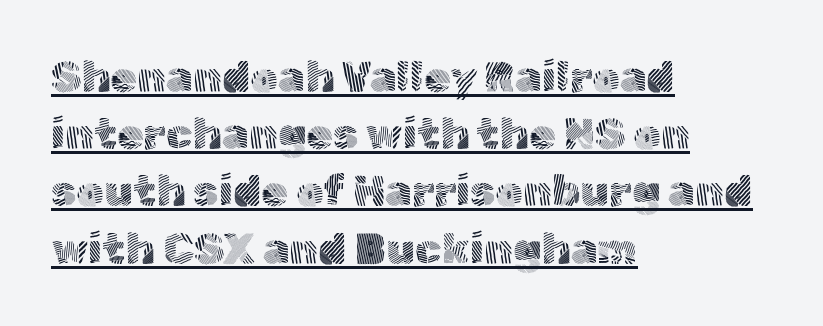
{"serif": "no", "italic": "no", "bold": "no", "weight": "light", "width": "normal", "x_height": "medium", "monospaced": "no", "underline": "yes", "align": "left", "line_spacing": "normal", "line_spacing_ratio": 1.33, "letter_spacing": "normal", "letter_spacing_em": 0.0, "glyph_px": 43}
